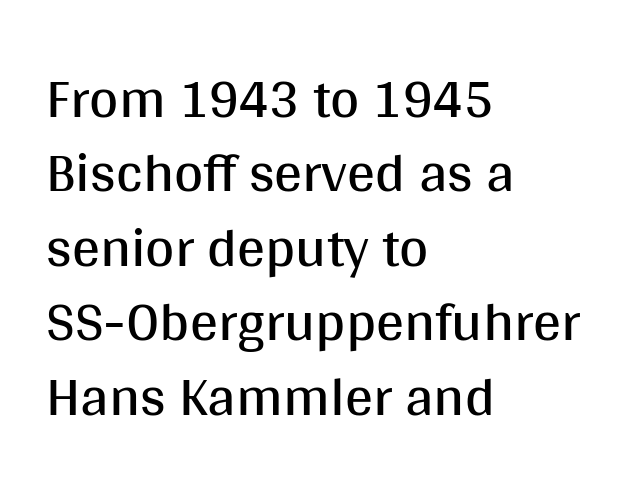
{"serif": "no", "italic": "no", "bold": "no", "weight": "regular", "width": "normal", "stroke_contrast": "medium", "x_height": "large", "monospaced": "no", "underline": "no", "align": "left", "line_spacing": "normal", "line_spacing_ratio": 1.33, "letter_spacing": "normal", "letter_spacing_em": 0.0, "glyph_px": 56}
